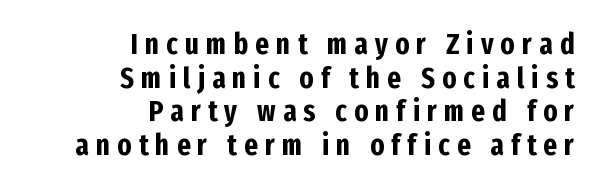
Its strokes are broad and dark, the hallmark of bold type. The typography opts for an upright posture over an oblique one. Alignment: flush right. No word sits above an underline.
